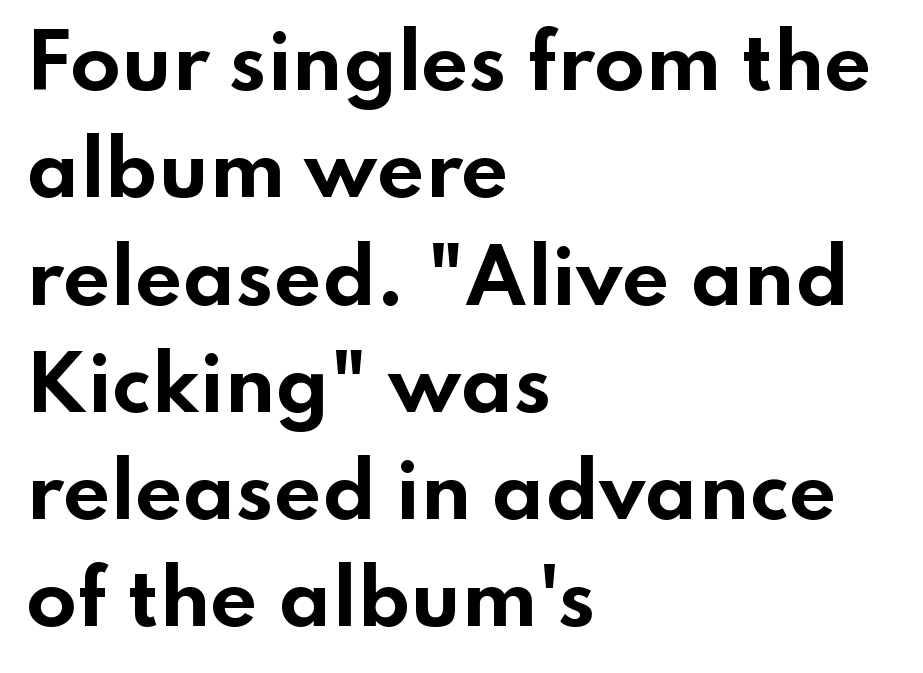
{"serif": "no", "italic": "no", "bold": "yes", "weight": "bold", "width": "wide", "stroke_contrast": "low", "x_height": "small", "monospaced": "no", "underline": "no", "align": "left", "line_spacing": "normal", "line_spacing_ratio": 1.45, "letter_spacing": "normal", "letter_spacing_em": 0.0, "glyph_px": 74}
